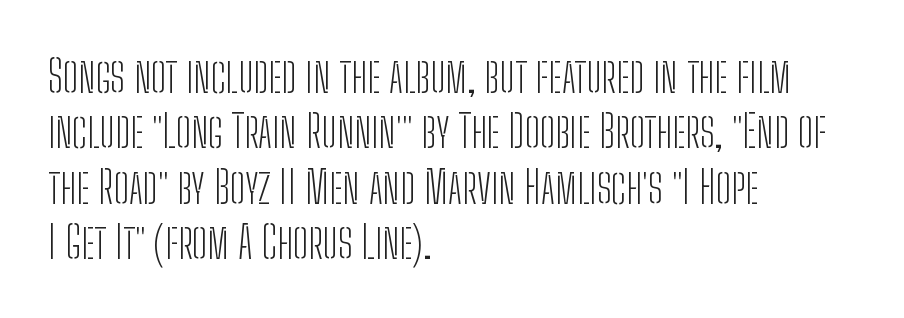
Q: Is the text bold? A: No.
Q: Is the text italic (slanted)? A: No, it is upright.
Q: Is the typeface a serif or a sans-serif typeface? A: Sans-serif.
Q: Is the text underlined? A: No.
Q: How is the paragraph aligned? A: Left-aligned.
Q: Is the spacing between letters normal or unusually wide? A: Normal.
Q: Width (condensed, normal, or wide)? A: Condensed.
Q: Stroke contrast? A: Low.
Q: x-height? A: Medium.
Q: Monospaced? A: No.
